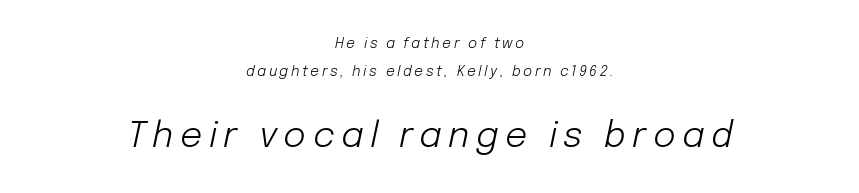
The image shows 35 px light type, italic (leaning right); set centered, loose line spacing (1.97x), not underlined; the second (bottom) block is 2.5x larger; low stroke contrast and a medium x-height.
